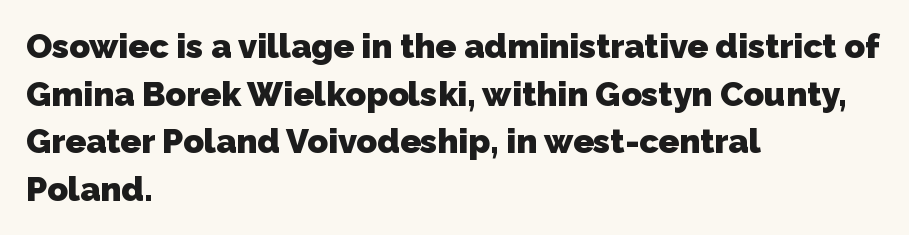
The typeface chosen for these lines omits serifs. Reading down the block, your eye returns to a fixed left position each line. Line spacing here is normal. This is heavy type, rendered in bold. The face used here is proportionally spaced, like ordinary book or web type.
